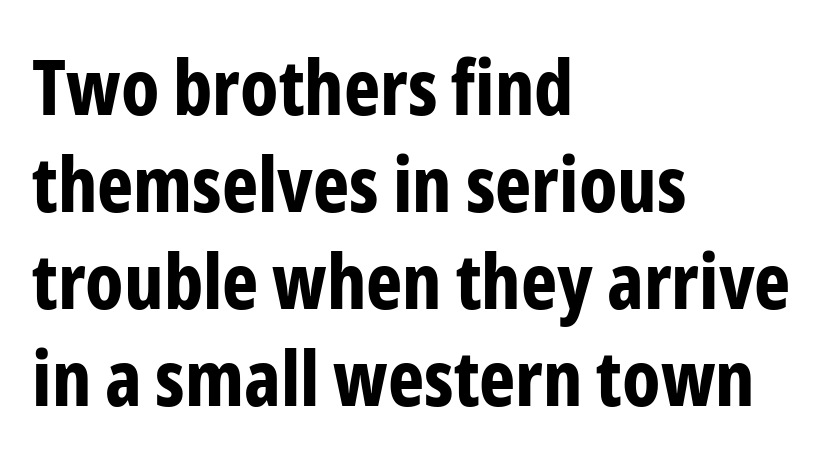
The image shows 77 px bold, condensed sans-serif type, upright; set left-aligned, normal line spacing (1.26x), normal letter spacing, not underlined; low stroke contrast and a medium x-height.
